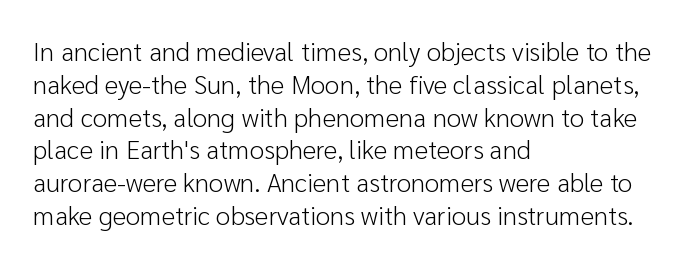
The image shows 26 px text type, upright; set left-aligned, normal line spacing (1.26x), normal letter spacing, not underlined.
